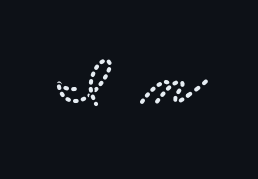
Q: Is the text underlined? A: No.
Q: Is the spacing between letters normal or unusually wide? A: Unusually wide.
Q: Width (condensed, normal, or wide)? A: Wide.
Q: Stroke contrast? A: Low.
Q: x-height? A: Small.
Q: Monospaced? A: No.
